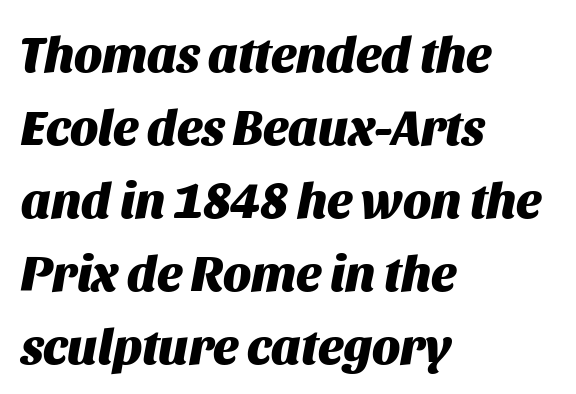
Q: Is the text bold? A: Yes.
Q: Is the text italic (slanted)? A: Yes, it leans right by about 11 degrees.
Q: Is the text underlined? A: No.
Q: How is the paragraph aligned? A: Left-aligned.
Q: Is the spacing between letters normal or unusually wide? A: Normal.
Q: Is the spacing between lines tight, normal or loose? A: Normal.
Q: Width (condensed, normal, or wide)? A: Normal.
Q: Stroke contrast? A: Medium.
Q: x-height? A: Large.
Q: Monospaced? A: No.
